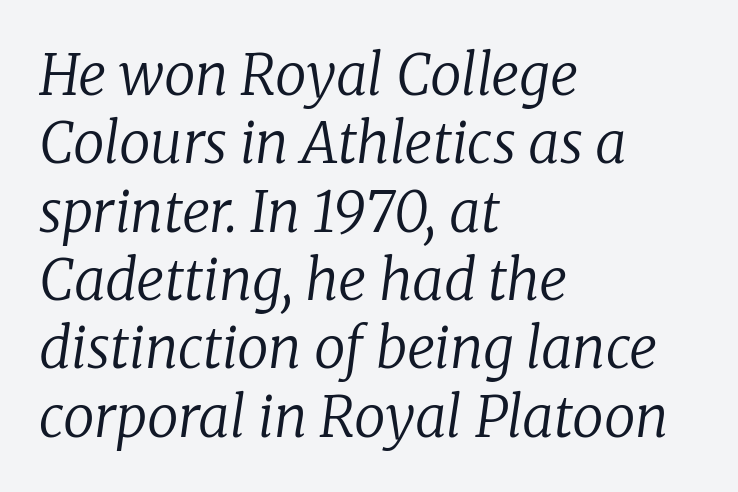
The passage is arranged the way most books set body copy — flush left. Lines of text with bare space underneath. The letterforms sit at book weight or below. Yep, those are serifs on the letters. This sample has the flowing, uneven cadence of proportional lettering.
